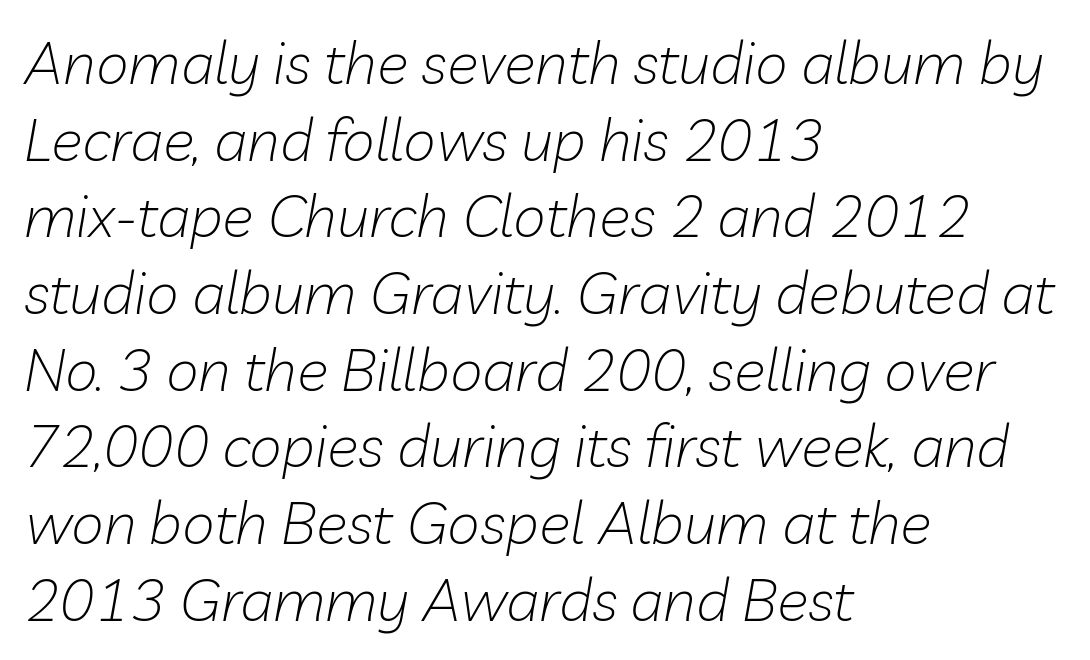
{"italic": "yes", "lean": "right", "slant_degrees": 10, "bold": "no", "weight": "light", "width": "normal", "stroke_contrast": "low", "x_height": "medium", "monospaced": "no", "underline": "no", "align": "left", "line_spacing": "normal", "line_spacing_ratio": 1.3, "letter_spacing": "normal", "letter_spacing_em": 0.0, "glyph_px": 59}
